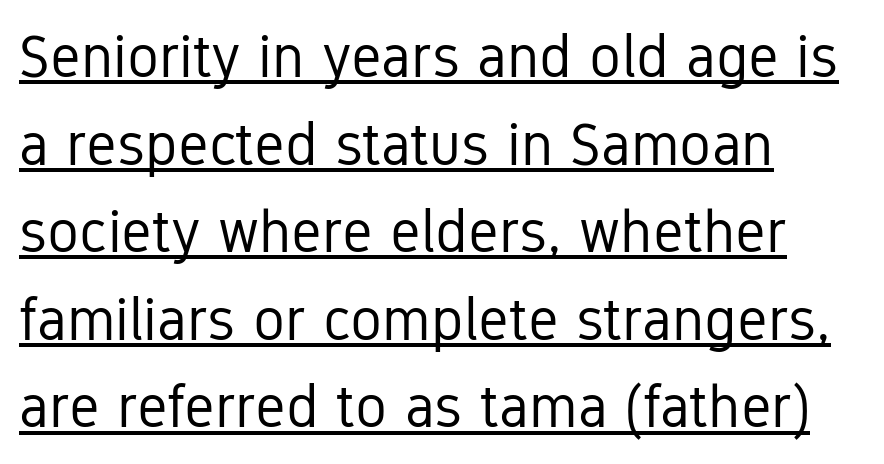
{"serif": "no", "italic": "no", "bold": "no", "weight": "regular", "width": "condensed", "stroke_contrast": "low", "x_height": "medium", "monospaced": "no", "underline": "yes", "align": "left", "line_spacing": "normal", "line_spacing_ratio": 1.46, "letter_spacing": "normal", "letter_spacing_em": 0.0, "glyph_px": 60}
